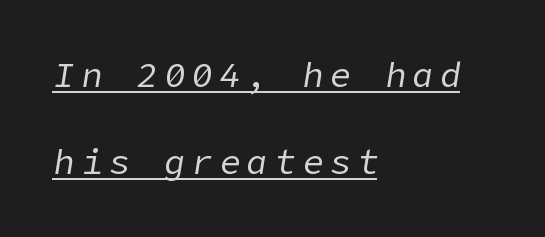
The image shows 35 px regular-weight type, italic (leaning right); set left-aligned, loose line spacing (2.5x), underlined; low stroke contrast and a medium x-height.
